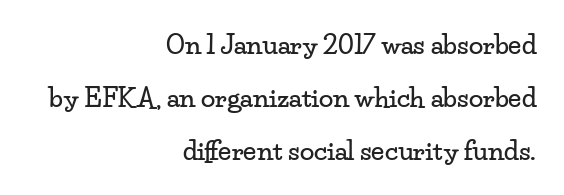
The image shows 26 px text type, upright; set right-aligned, loose line spacing (2.03x), normal letter spacing, not underlined.
